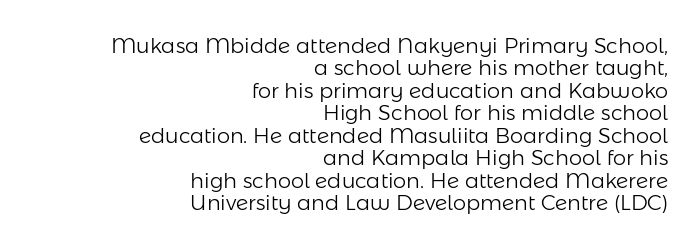
The image shows 21 px text type, upright; set right-aligned, tight line spacing (1.07x), normal letter spacing, not underlined.
